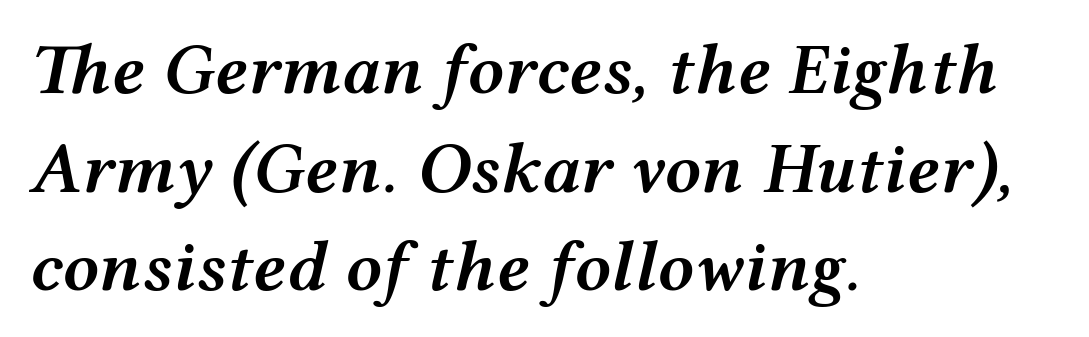
{"italic": "yes", "lean": "right", "slant_degrees": 12, "bold": "semi", "weight": "semibold", "width": "wide", "stroke_contrast": "medium", "x_height": "medium", "monospaced": "no", "underline": "no", "align": "left", "line_spacing": "normal", "line_spacing_ratio": 1.37, "letter_spacing": "normal", "letter_spacing_em": 0.0, "glyph_px": 72}
